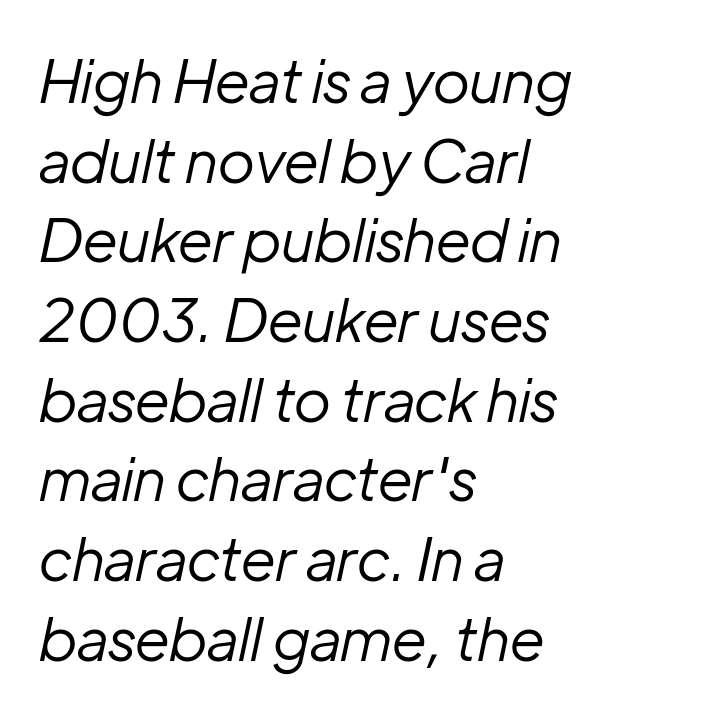
Designer's note — italics engaged. Honestly, the row spacing looks completely unremarkable. The rendering anchors every line to the left-hand side. This rendering leaves character spacing at its baseline value. Note the varied advance widths — an 'i' is clearly narrower than an 'm'.
